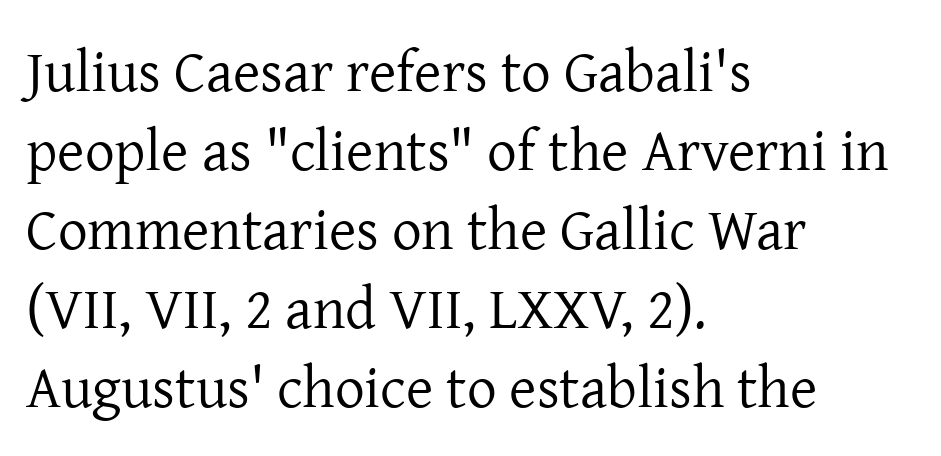
{"serif": "yes", "italic": "no", "bold": "no", "weight": "regular", "width": "normal", "stroke_contrast": "low", "x_height": "medium", "monospaced": "no", "underline": "no", "align": "left", "line_spacing": "normal", "line_spacing_ratio": 1.34, "letter_spacing": "normal", "letter_spacing_em": 0.0, "glyph_px": 59}
